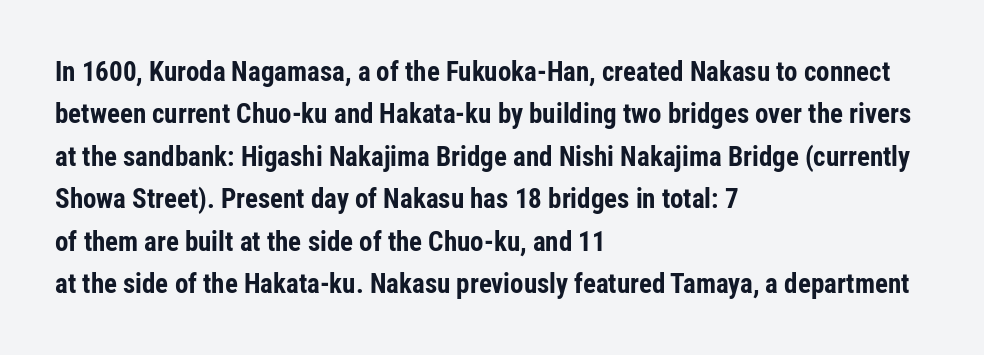
{"italic": "no", "bold": "yes", "underline": "no", "align": "left", "line_spacing": "normal", "line_spacing_ratio": 1.57, "letter_spacing": "normal", "letter_spacing_em": 0.0, "glyph_px": 27}
